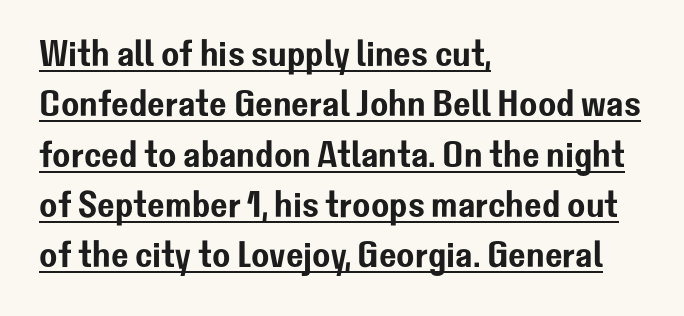
{"serif": "no", "italic": "no", "width": "normal", "stroke_contrast": "low", "x_height": "medium", "monospaced": "no", "underline": "yes", "align": "left", "line_spacing": "normal", "line_spacing_ratio": 1.36, "letter_spacing": "normal", "letter_spacing_em": 0.0, "glyph_px": 37}
